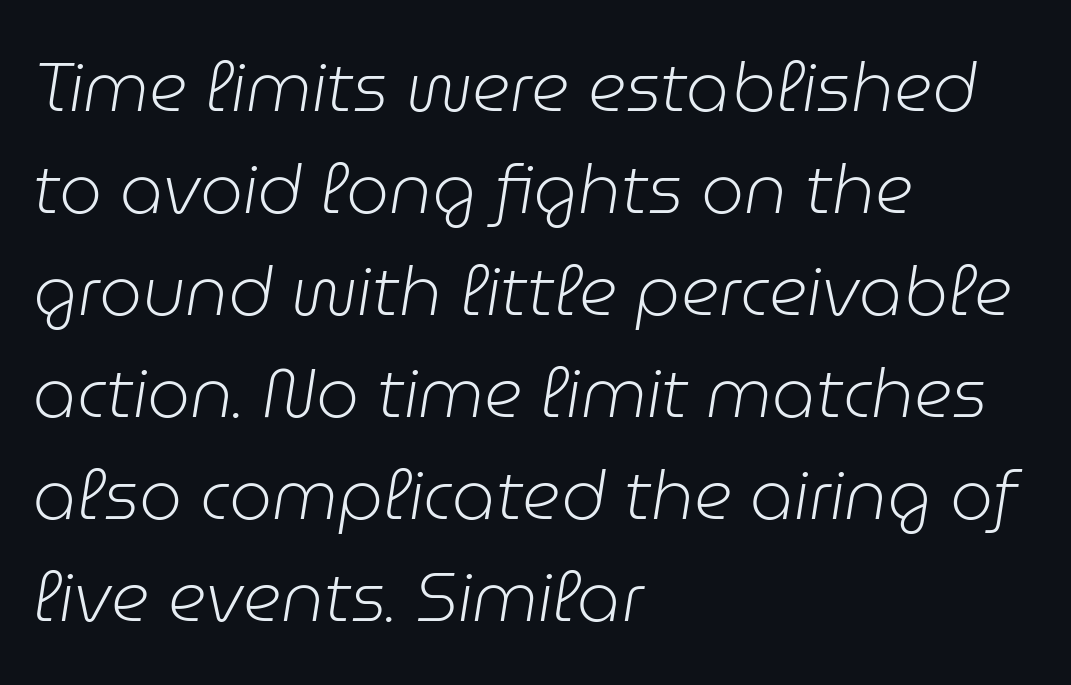
Beneath every word, the page is bare. Regarding leading, the lines here are spaced in the standard way. The passage is arranged the way most books set body copy — flush left. The face looks like a standard text weight, possibly lighter. In terms of posture, this sample is oblique. The passage shown is typed in a proportional face where columns would drift.
